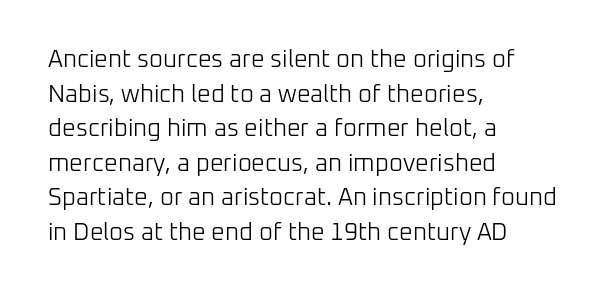
Regarding leading, the lines here are spaced in the standard way. The letters look calm and open, with moderate or lighter stems. Layout note: lines flush left. The rendering keeps characters at their native spacing. The lettering stays uniformly vertical, giving the passage a roman look. Underline: absent.
